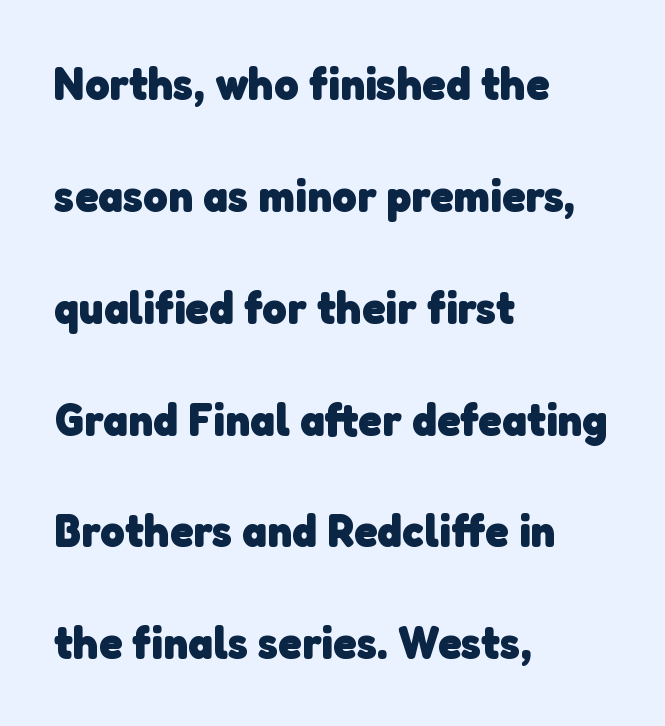
Q: Is the text bold? A: Yes.
Q: Is the typeface a serif or a sans-serif typeface? A: Sans-serif.
Q: Is the text underlined? A: No.
Q: How is the paragraph aligned? A: Left-aligned.
Q: Is the spacing between letters normal or unusually wide? A: Normal.
Q: Is the spacing between lines tight, normal or loose? A: Loose.
Q: Width (condensed, normal, or wide)? A: Normal.
Q: Stroke contrast? A: Low.
Q: x-height? A: Medium.
Q: Monospaced? A: No.
